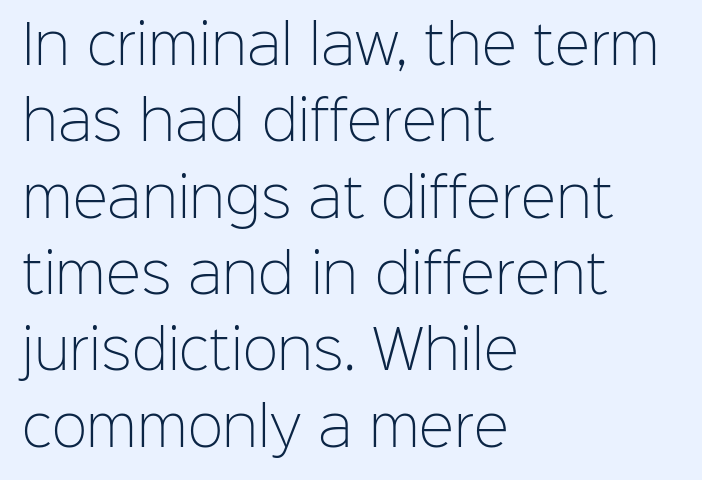
Q: Is the text bold? A: No.
Q: Is the text italic (slanted)? A: No, it is upright.
Q: Is the typeface a serif or a sans-serif typeface? A: Sans-serif.
Q: Is the text underlined? A: No.
Q: How is the paragraph aligned? A: Left-aligned.
Q: Is the spacing between letters normal or unusually wide? A: Normal.
Q: Is the spacing between lines tight, normal or loose? A: Normal.
Q: Width (condensed, normal, or wide)? A: Normal.
Q: Stroke contrast? A: Low.
Q: x-height? A: Medium.
Q: Monospaced? A: No.
